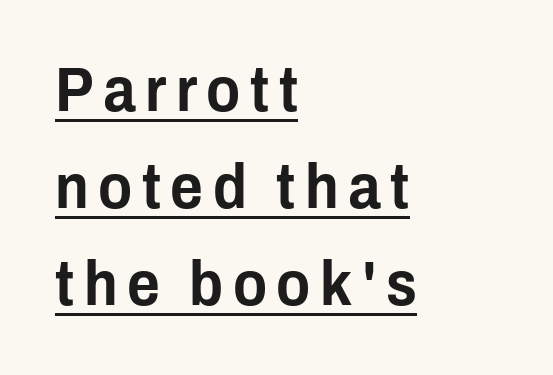
{"serif": "no", "italic": "no", "width": "condensed", "stroke_contrast": "low", "x_height": "medium", "monospaced": "no", "underline": "yes", "align": "left", "line_spacing": "normal", "line_spacing_ratio": 1.54, "glyph_px": 63}
